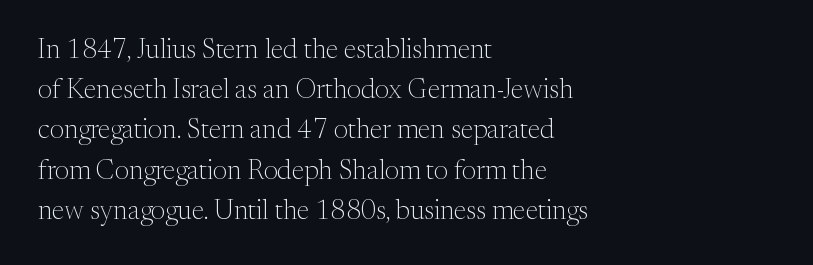
The image shows 27 px text type, upright; set left-aligned, normal line spacing (1.49x), normal letter spacing, not underlined.
